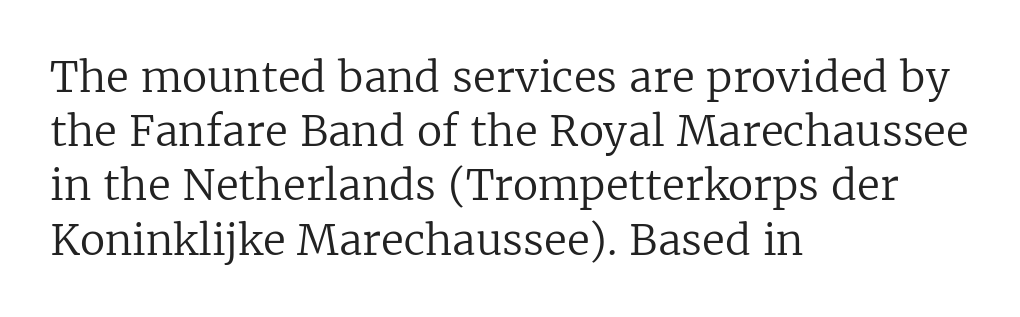
A typesetter would call this proportional, since set widths differ per character. The words here are not underlined. Leading: standard. Is there any slant? The stems are plumb. Each letter's strokes conclude with small projecting serifs. These lines stack with their left ends in a neat column.
